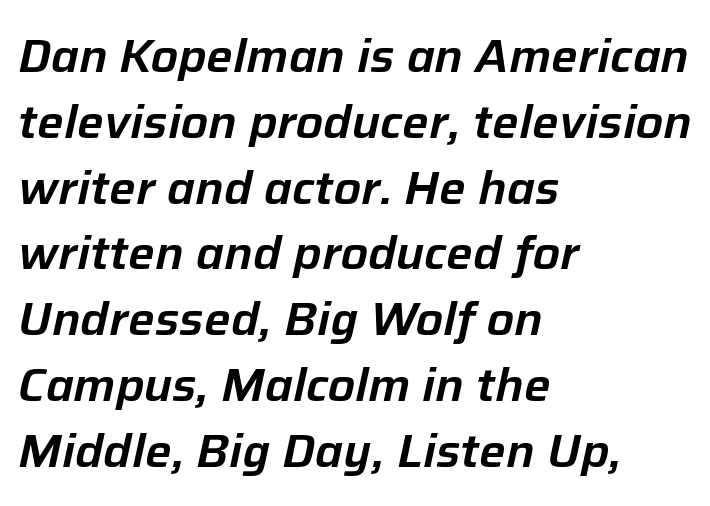
Spacing verdict: proportional, widths tailored to each character. Underlining? Definitely not there. A normal amount of white space separates one row of letters from the next. All the whitespace from short lines collects on the right. Slanted lettering throughout.
